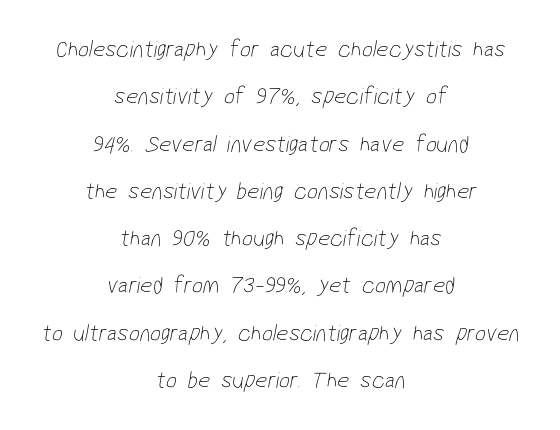
The image shows 24 px text type; set centered, loose line spacing (1.97x), normal letter spacing, not underlined.
